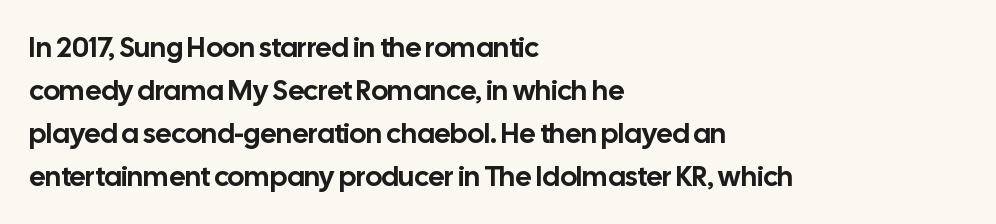
Varying glyph widths throughout — classic text-font behaviour. Only glyphs here, with clear space below each row. The designer went with a sans here, leaving each stem footless. You could call the tracking neutral — neither tight nor loose.
